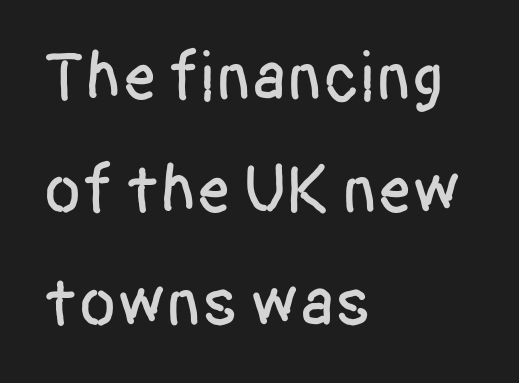
The space beneath each line is pristine and unruled. When letters stand straight like this, we call the style roman or upright. The type family on display is of the sans-serif kind. The horizontal fit of the characters is conventional and even. These lines are rendered in a variable-pitch font.
